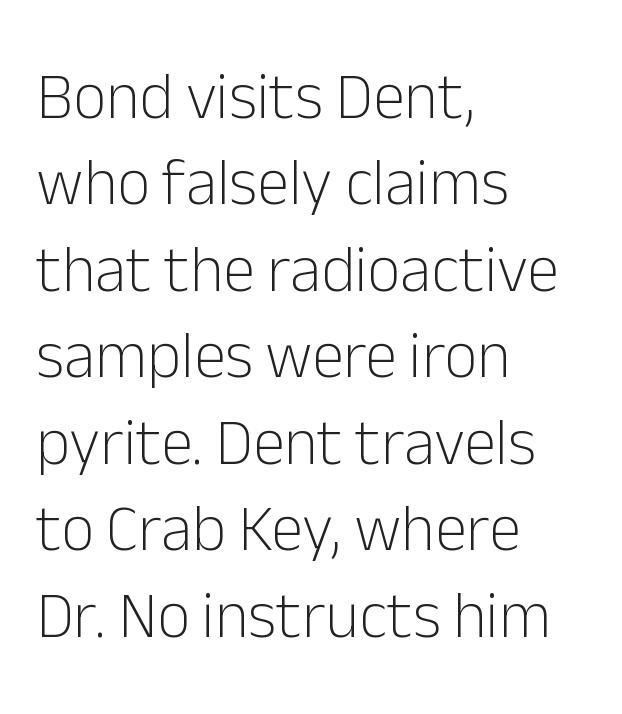
The image shows 65 px light sans-serif type, upright; set left-aligned, normal line spacing (1.33x), normal letter spacing, not underlined; low stroke contrast and a medium x-height.
